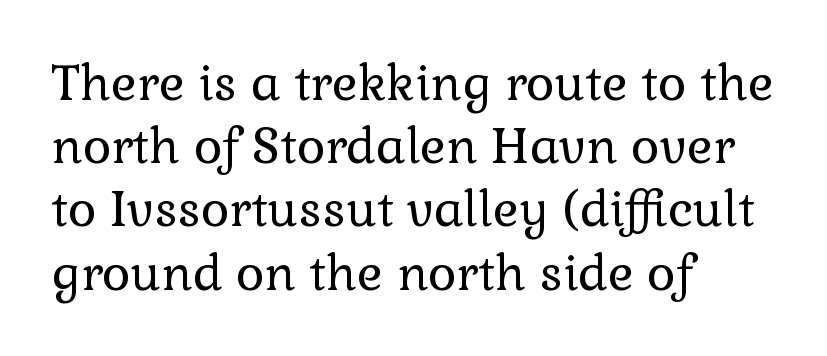
The image shows 49 px regular-weight serif type, upright; set left-aligned, normal line spacing (1.29x), normal letter spacing, not underlined; low stroke contrast and a medium x-height.
